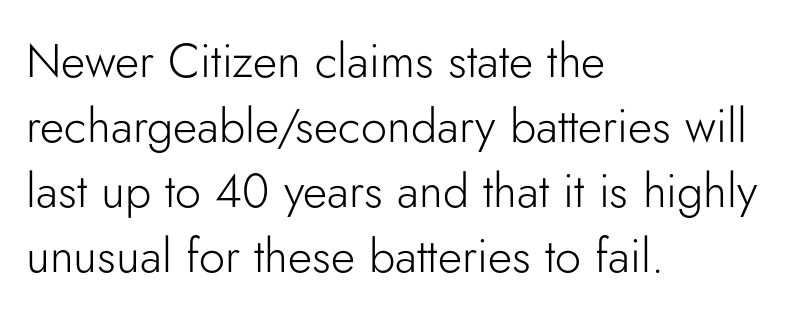
The image shows 47 px light sans-serif type, upright; set left-aligned, normal line spacing (1.38x), normal letter spacing, not underlined; low stroke contrast and a small x-height.
